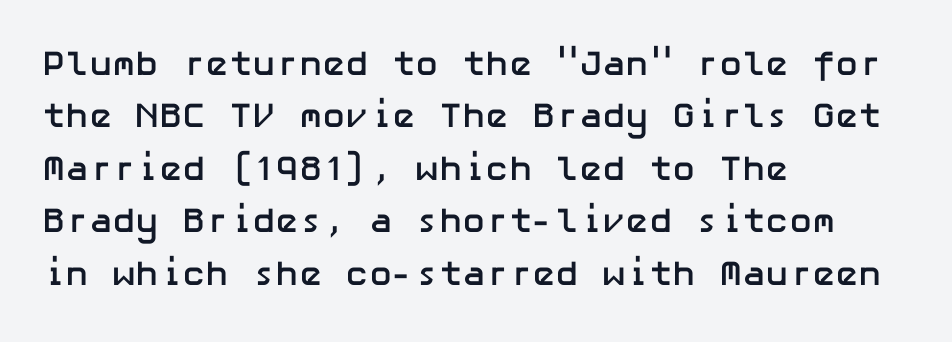
Q: Is the text bold? A: Yes.
Q: Is the text italic (slanted)? A: No, it is upright.
Q: Is the typeface a serif or a sans-serif typeface? A: Sans-serif.
Q: Is the text underlined? A: No.
Q: How is the paragraph aligned? A: Left-aligned.
Q: Is the spacing between letters normal or unusually wide? A: Normal.
Q: Is the spacing between lines tight, normal or loose? A: Normal.
Q: Width (condensed, normal, or wide)? A: Normal.
Q: Stroke contrast? A: Low.
Q: x-height? A: Medium.
